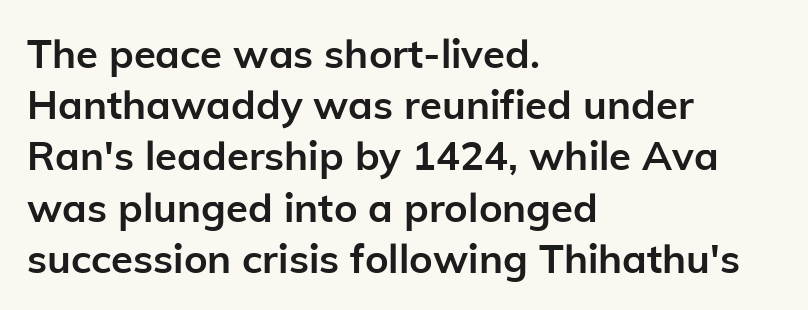
Posture: upright roman. Underlining? Definitely not there. The passage shown has conventional tracking throughout. Is the type bold? Yes — the strokes are clearly thick and heavy.
